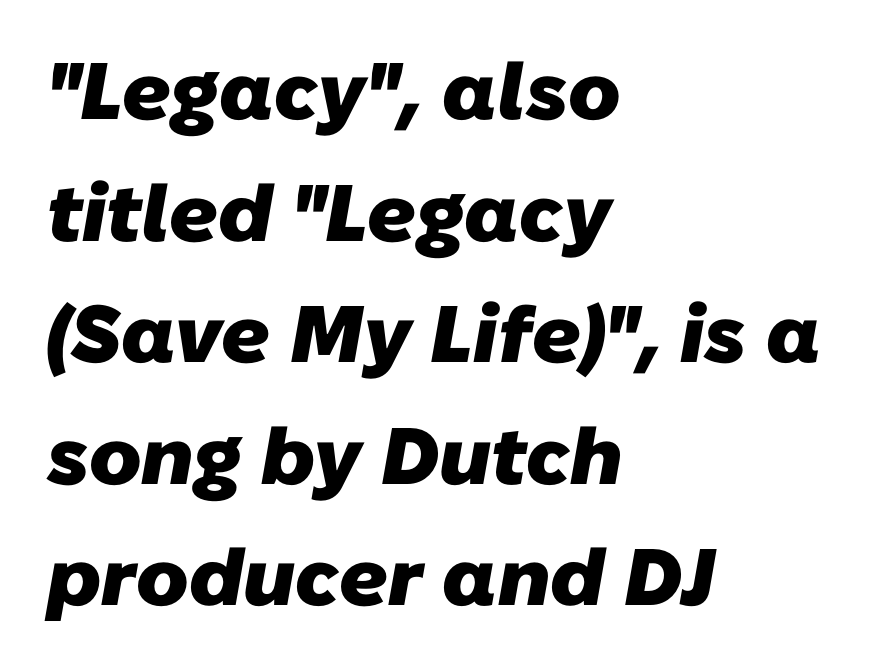
The image shows 80 px heavy sans-serif type; set left-aligned, normal line spacing (1.52x), normal letter spacing, not underlined; low stroke contrast and a medium x-height.
